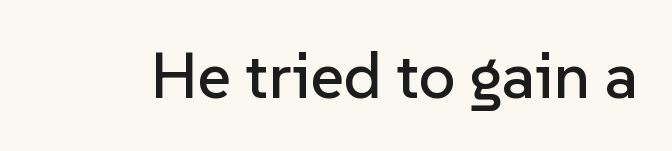
{"serif": "no", "italic": "no", "width": "normal", "stroke_contrast": "low", "x_height": "medium", "monospaced": "no", "underline": "no", "letter_spacing": "normal", "letter_spacing_em": 0.0, "glyph_px": 65}
